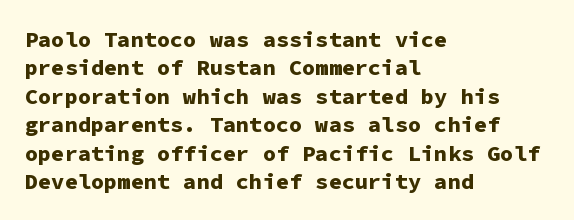
Q: Is the text bold? A: Yes.
Q: Is the text italic (slanted)? A: No, it is upright.
Q: Is the text underlined? A: No.
Q: How is the paragraph aligned? A: Left-aligned.
Q: Is the spacing between letters normal or unusually wide? A: Normal.
Q: Is the spacing between lines tight, normal or loose? A: Normal.
